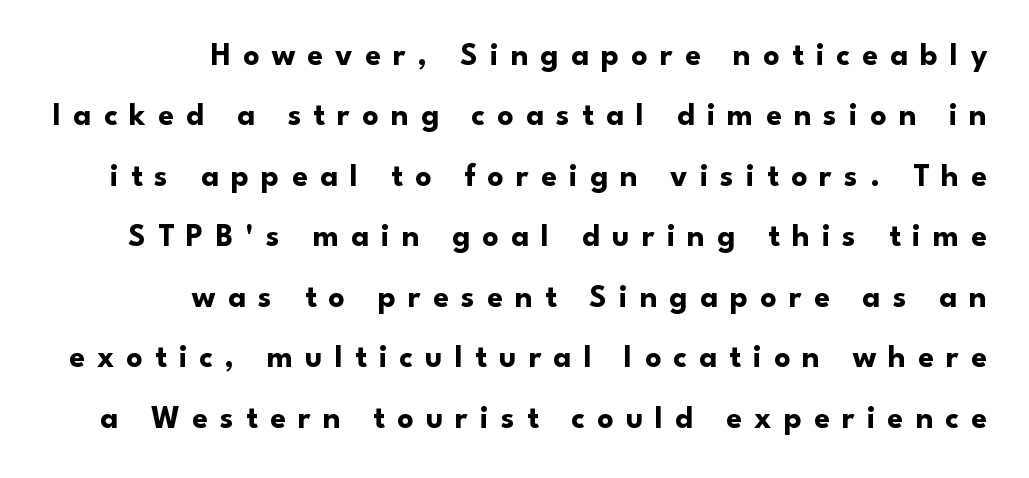
Q: Is the text bold? A: Yes.
Q: Is the text italic (slanted)? A: No, it is upright.
Q: Is the typeface a serif or a sans-serif typeface? A: Sans-serif.
Q: Is the text underlined? A: No.
Q: How is the paragraph aligned? A: Right-aligned.
Q: Is the spacing between letters normal or unusually wide? A: Unusually wide.
Q: Width (condensed, normal, or wide)? A: Normal.
Q: Stroke contrast? A: Low.
Q: x-height? A: Small.
Q: Monospaced? A: No.
